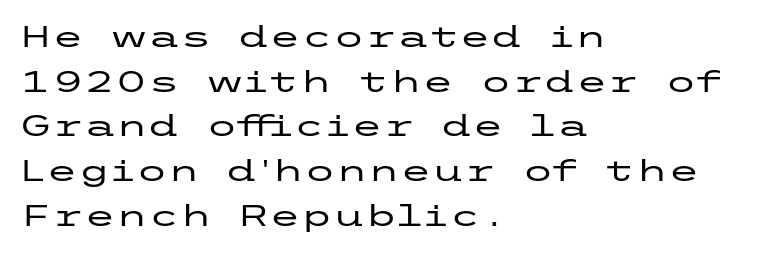
Glyph-to-glyph distance matches everyday printed text. Descenders are the only things crossing below the line. Quick note: interline space is typical. Is there any slant? The stems are plumb. Check where the strokes stop: nothing finishes them off — pure sans. A classic flush-left, rag-right setting is used for this passage.
